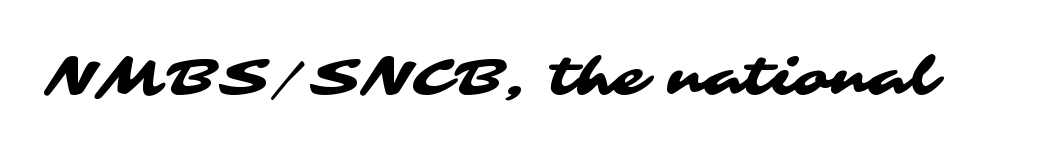
Nobody drew a line under any word here. Note the varied advance widths — an 'i' is clearly narrower than an 'm'. The tracking reads as untouched default to a designer's eye. I'd call this a sans setting — the letters go barefoot.
